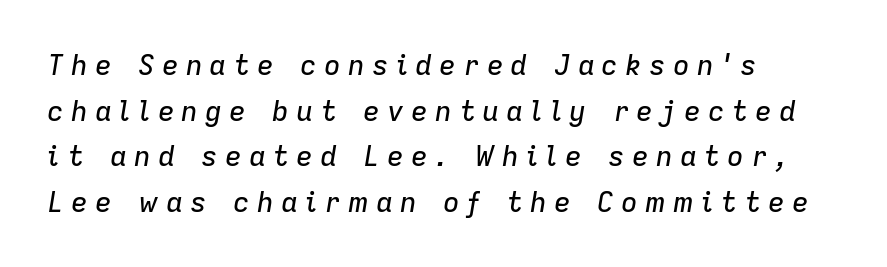
The specimen omits any rule beneath the text block's lines. Words appear elongated and porous because spacing is wide. One-word summary of the alignment: left. Regarding leading, the lines here are spaced in the standard way. When letters slant like this, we call the style italic.
